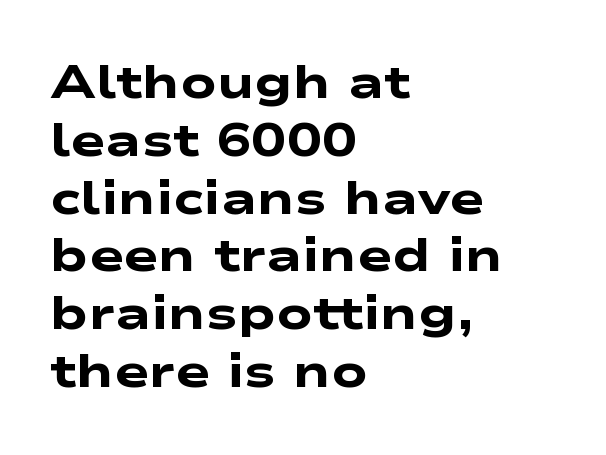
The image shows 47 px heavy, wide sans-serif type; set left-aligned, line spacing 1.23x, normal letter spacing, not underlined; low stroke contrast and a medium x-height.
